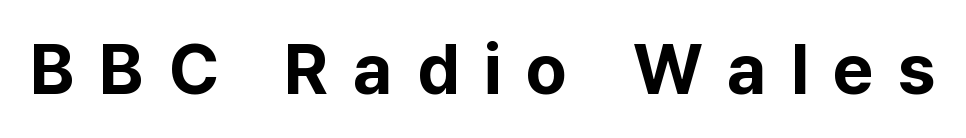
{"serif": "no", "italic": "no", "bold": "yes", "weight": "bold", "width": "normal", "stroke_contrast": "low", "x_height": "medium", "monospaced": "no", "underline": "no", "letter_spacing": "wide", "letter_spacing_em": 0.35, "glyph_px": 70}
